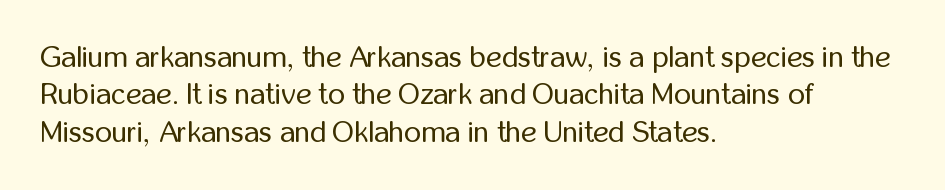
{"serif": "no", "italic": "no", "bold": "no", "weight": "regular", "width": "condensed", "stroke_contrast": "low", "x_height": "medium", "monospaced": "no", "underline": "no", "align": "left", "line_spacing": "normal", "line_spacing_ratio": 1.25, "letter_spacing": "normal", "letter_spacing_em": 0.0, "glyph_px": 30}
